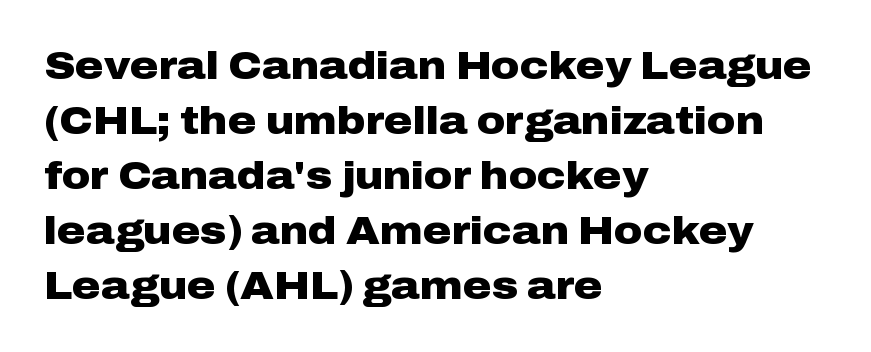
Observe the ordinary spacing: letters are neighbours, not strangers. The passage is arranged the way most books set body copy — flush left. Successive baselines arrive at the customary interval. Serif or sans? Sans — the stroke terminals are bare.
